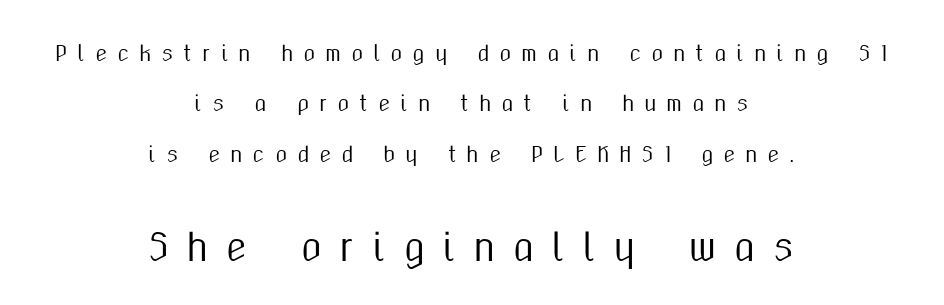
The vertical gap from one line to the next is large. The letters stand straight up with perfectly vertical stems. Grotesque or geometric, the face here clearly has no serifs. The setting favours the middle, as headings and verse often do. The lower block of text is set noticeably larger than the block above it. Nobody drew a line under any word here.
